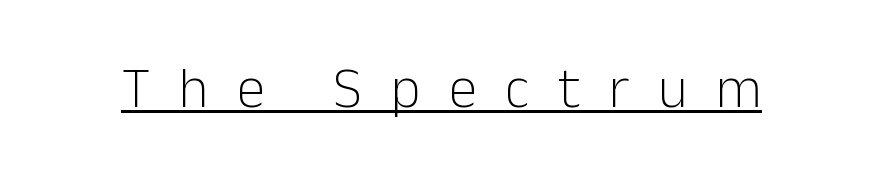
Q: Is the text bold? A: No.
Q: Is the text italic (slanted)? A: No, it is upright.
Q: Is the typeface a serif or a sans-serif typeface? A: Sans-serif.
Q: Is the text underlined? A: Yes.
Q: Is the spacing between letters normal or unusually wide? A: Unusually wide.
Q: Width (condensed, normal, or wide)? A: Normal.
Q: Stroke contrast? A: Low.
Q: x-height? A: Medium.
Q: Monospaced? A: No.
